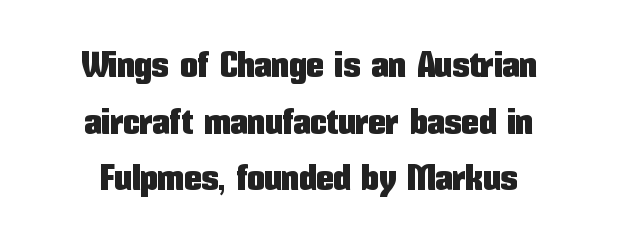
Q: Is the text italic (slanted)? A: No, it is upright.
Q: Is the typeface a serif or a sans-serif typeface? A: Sans-serif.
Q: Is the text underlined? A: No.
Q: Is the spacing between letters normal or unusually wide? A: Normal.
Q: Is the spacing between lines tight, normal or loose? A: Normal.
Q: Width (condensed, normal, or wide)? A: Condensed.
Q: Stroke contrast? A: Low.
Q: x-height? A: Medium.
Q: Monospaced? A: No.
